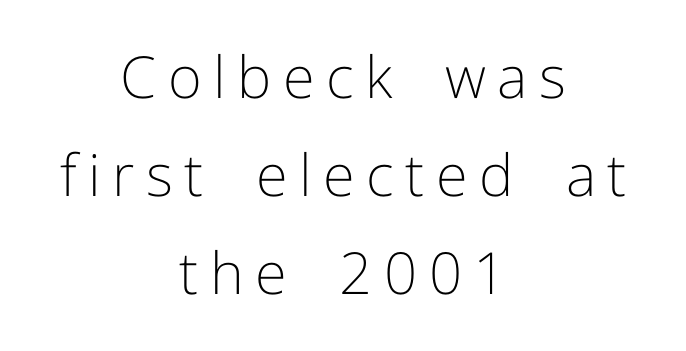
Q: Is the text bold? A: No.
Q: Is the text italic (slanted)? A: No, it is upright.
Q: Is the typeface a serif or a sans-serif typeface? A: Sans-serif.
Q: Is the text underlined? A: No.
Q: How is the paragraph aligned? A: Centered.
Q: Is the spacing between letters normal or unusually wide? A: Unusually wide.
Q: Is the spacing between lines tight, normal or loose? A: Normal.
Q: Width (condensed, normal, or wide)? A: Normal.
Q: Stroke contrast? A: Low.
Q: x-height? A: Medium.
Q: Monospaced? A: No.
